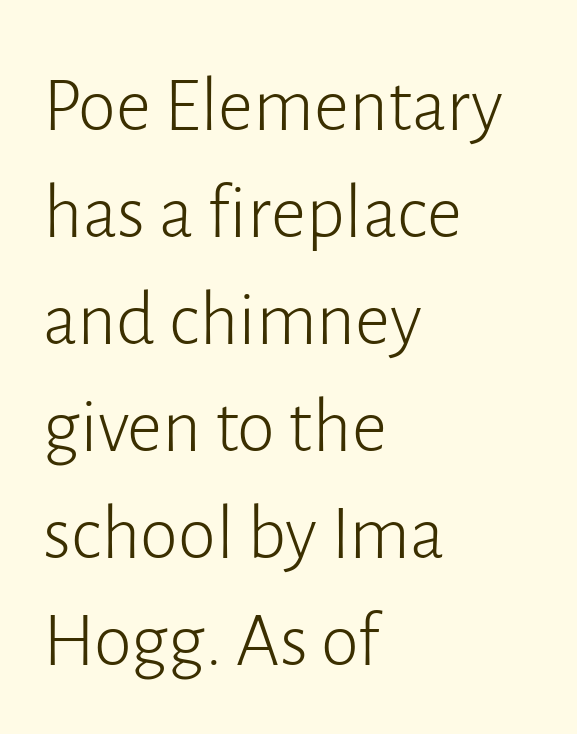
{"serif": "no", "italic": "no", "bold": "no", "weight": "light", "width": "normal", "stroke_contrast": "low", "x_height": "medium", "monospaced": "no", "underline": "no", "align": "left", "line_spacing": "normal", "line_spacing_ratio": 1.39, "letter_spacing": "normal", "letter_spacing_em": 0.0, "glyph_px": 77}
